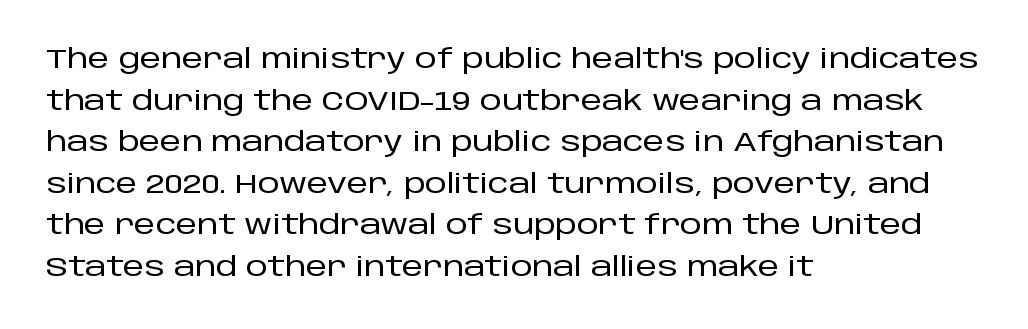
{"italic": "no", "underline": "no", "align": "left", "line_spacing": "normal", "line_spacing_ratio": 1.54, "letter_spacing": "normal", "letter_spacing_em": 0.0, "glyph_px": 27}
